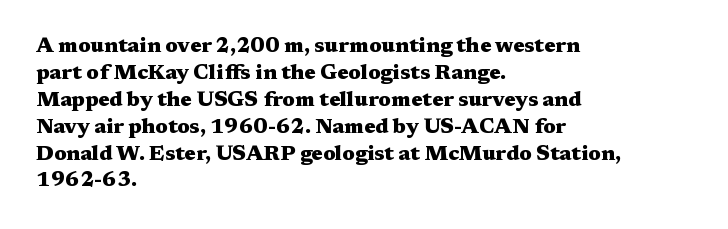
Q: Is the text bold? A: Yes.
Q: Is the text italic (slanted)? A: No, it is upright.
Q: Is the text underlined? A: No.
Q: How is the paragraph aligned? A: Left-aligned.
Q: Is the spacing between letters normal or unusually wide? A: Normal.
Q: Is the spacing between lines tight, normal or loose? A: Normal.
